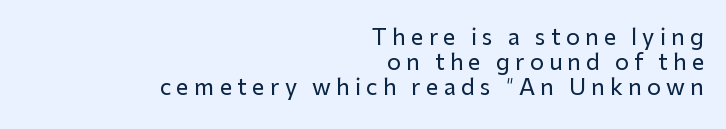
Q: Is the text italic (slanted)? A: No, it is upright.
Q: Is the text underlined? A: No.
Q: How is the paragraph aligned? A: Right-aligned.
Q: Is the spacing between letters normal or unusually wide? A: Unusually wide.
Q: Is the spacing between lines tight, normal or loose? A: Tight.
